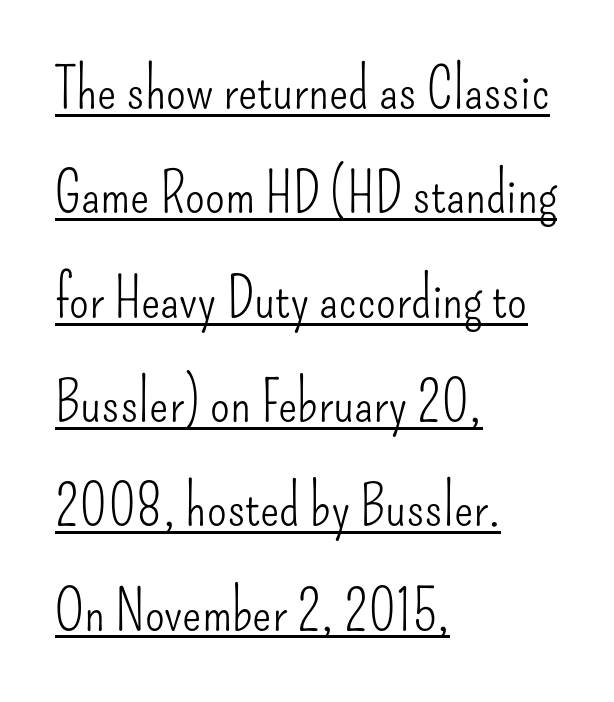
Every row of glyphs begins at an identical x-position on the left. Is there an underline? Yes — a line sits under the letters. The face used here is rendered with its standard letterfit. The passage shown is typed in a proportional face where columns would drift. The typeface chosen for these lines omits serifs. The cut favours lightness, reaching ordinary text weight at its darkest.
